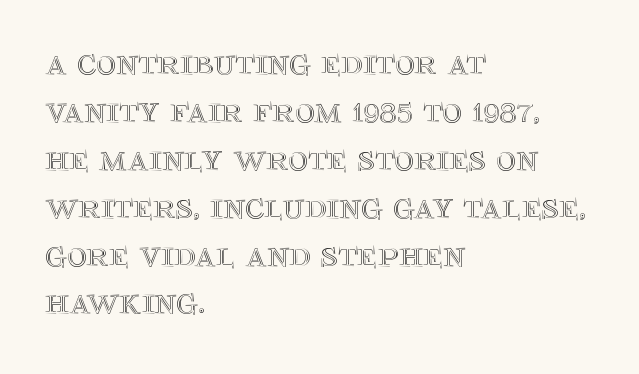
Q: Is the text italic (slanted)? A: No, it is upright.
Q: Is the text underlined? A: No.
Q: How is the paragraph aligned? A: Left-aligned.
Q: Is the spacing between letters normal or unusually wide? A: Normal.
Q: Is the spacing between lines tight, normal or loose? A: Normal.
Q: Width (condensed, normal, or wide)? A: Normal.
Q: x-height? A: Large.
Q: Monospaced? A: No.
